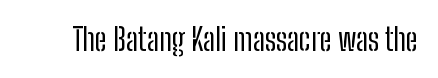
{"serif": "no", "italic": "no", "bold": "no", "weight": "regular", "width": "condensed", "stroke_contrast": "low", "x_height": "medium", "monospaced": "no", "underline": "no", "letter_spacing": "normal", "letter_spacing_em": 0.0, "glyph_px": 31}
